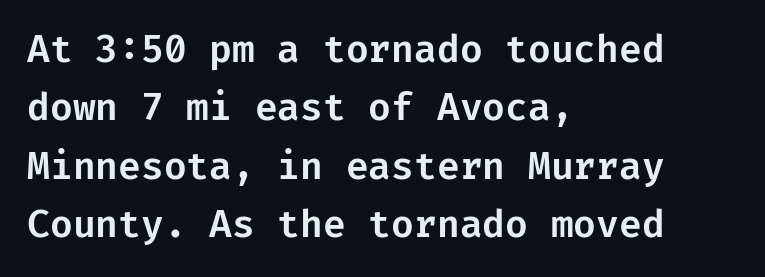
The image shows 37 px sans-serif type, upright; set left-aligned, normal line spacing (1.58x), normal letter spacing, not underlined; low stroke contrast and a medium x-height.
